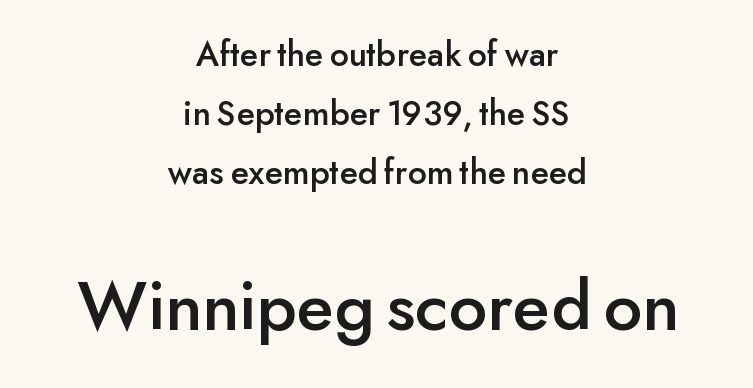
{"serif": "no", "italic": "no", "width": "normal", "stroke_contrast": "low", "x_height": "small", "monospaced": "no", "underline": "no", "align": "center", "line_spacing": "normal", "line_spacing_ratio": 1.64, "letter_spacing": "normal", "letter_spacing_em": 0.0, "larger_block": "second", "size_ratio": 2.03, "glyph_px": 73}
